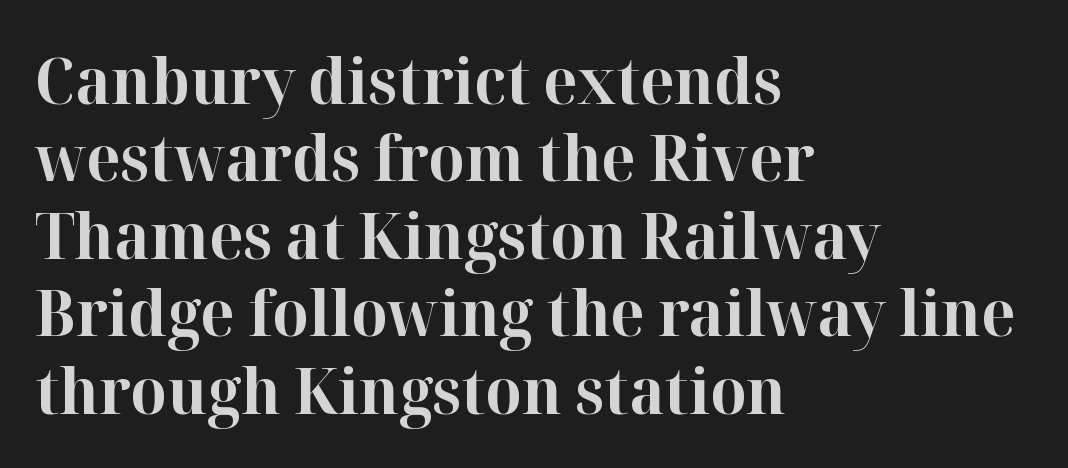
The image shows 64 px bold serif type, upright; set left-aligned, line spacing 1.21x, normal letter spacing, not underlined; high stroke contrast and a medium x-height.
